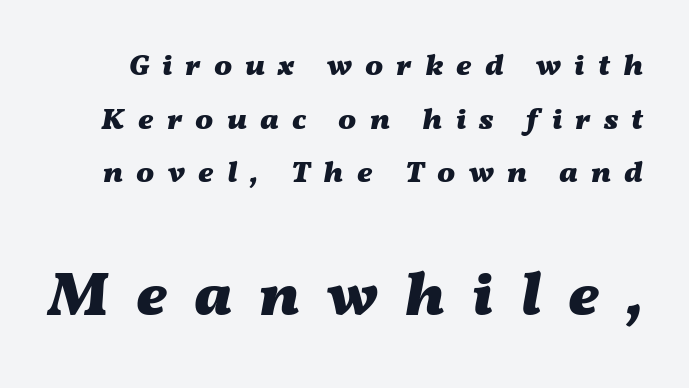
The image shows 61 px heavy, wide type, italic (leaning right); set line spacing 1.79x, unusually wide letter spacing (+0.44 em), not underlined; the second (bottom) block is 2.03x larger; medium stroke contrast and a medium x-height.
